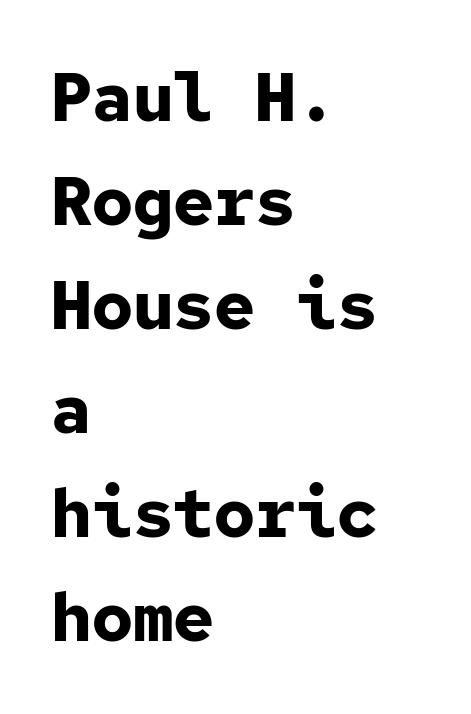
Leftover space on each line is placed entirely after the last word. Every character here occupies the same horizontal width, giving the sample a typewriter-like rhythm. The font's upright variant was chosen for this text. No feet cap the strokes, marking this as sans-serif type.
